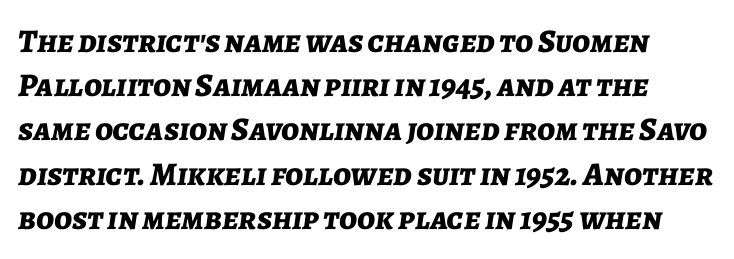
{"italic": "yes", "lean": "right", "slant_degrees": 7, "bold": "yes", "weight": "bold", "width": "normal", "stroke_contrast": "low", "x_height": "medium", "monospaced": "no", "underline": "no", "line_spacing": "normal", "line_spacing_ratio": 1.34, "letter_spacing": "normal", "letter_spacing_em": 0.0, "glyph_px": 33}
